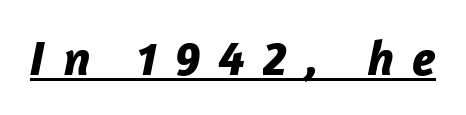
A dark, heavy texture on the line: the type is bold. Here the designer chose a conventional face with non-uniform glyph widths. Is the letter spacing exaggerated? Yes — the characters are pushed far apart. An italicized treatment has been applied to the whole sample. Decoration check: the copy is underlined.
